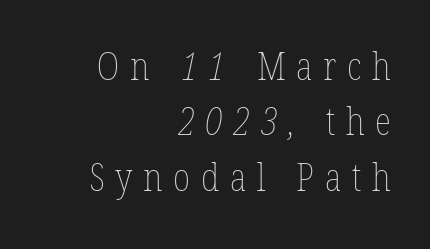
The image shows 38 px thin, condensed type; set right-aligned, normal line spacing (1.46x), unusually wide letter spacing (+0.28 em), not underlined; low stroke contrast and a medium x-height.
